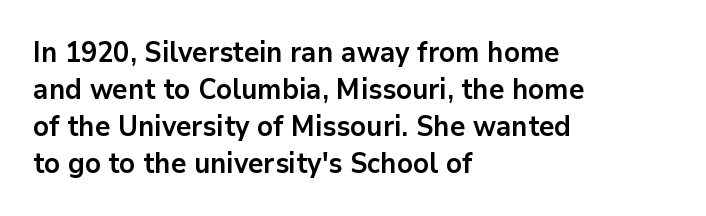
{"serif": "no", "italic": "no", "bold": "yes", "weight": "bold", "width": "normal", "stroke_contrast": "low", "x_height": "medium", "monospaced": "no", "underline": "no", "align": "left", "line_spacing": "normal", "line_spacing_ratio": 1.32, "letter_spacing": "normal", "letter_spacing_em": 0.0, "glyph_px": 28}
